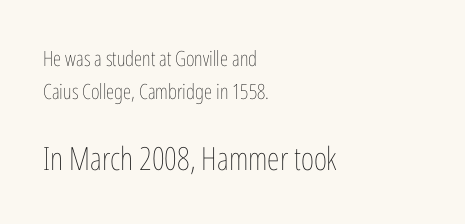
Where is the straight margin? On the left. The font's upright variant was chosen for this text. The line-height multiplier appears to be the usual default. In this sample the second text group is rendered at the bigger scale.
